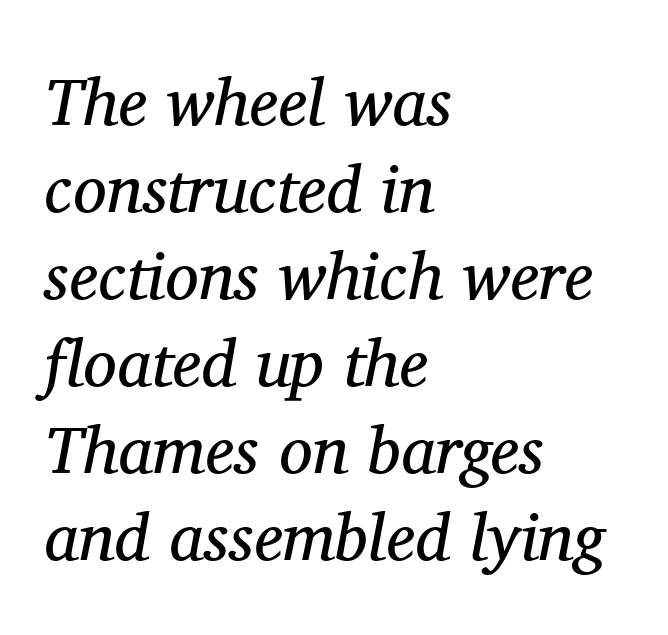
Q: Is the text bold? A: No.
Q: Is the text italic (slanted)? A: Yes, it leans right by about 11 degrees.
Q: Is the typeface a serif or a sans-serif typeface? A: Serif.
Q: Is the text underlined? A: No.
Q: How is the paragraph aligned? A: Left-aligned.
Q: Is the spacing between letters normal or unusually wide? A: Normal.
Q: Is the spacing between lines tight, normal or loose? A: Normal.
Q: Width (condensed, normal, or wide)? A: Normal.
Q: Stroke contrast? A: Medium.
Q: x-height? A: Medium.
Q: Monospaced? A: No.
